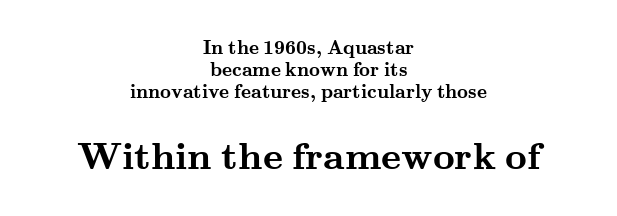
Q: Is the text bold? A: Yes.
Q: Is the text italic (slanted)? A: No, it is upright.
Q: Is the typeface a serif or a sans-serif typeface? A: Serif.
Q: Is the text underlined? A: No.
Q: How is the paragraph aligned? A: Centered.
Q: Is the spacing between letters normal or unusually wide? A: Normal.
Q: Which block of text is set in a larger size, the first (top) or the second (bottom)? A: The second (bottom) one.
Q: Width (condensed, normal, or wide)? A: Wide.
Q: Stroke contrast? A: Medium.
Q: x-height? A: Small.
Q: Monospaced? A: No.
